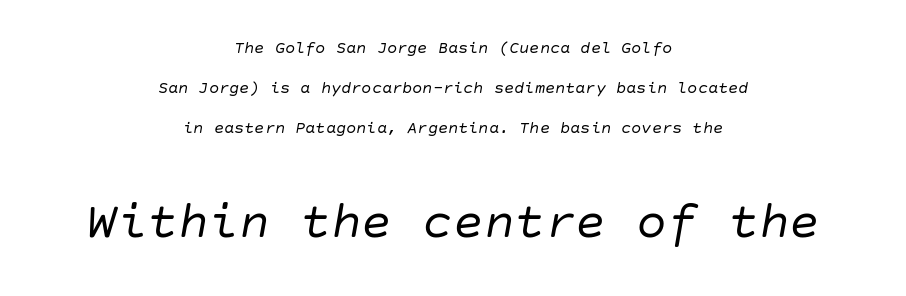
The image shows 51 px regular-weight type, italic (leaning right); set centered, loose line spacing (2.34x), normal letter spacing, not underlined; the second (bottom) block is 3.0x larger; low stroke contrast and a large x-height.
